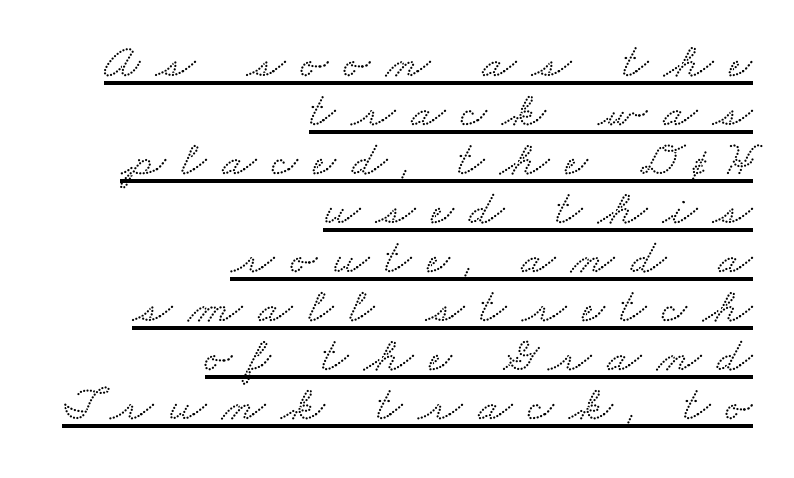
{"width": "wide", "stroke_contrast": "low", "x_height": "small", "monospaced": "no", "underline": "yes", "align": "right", "line_spacing": "tight", "line_spacing_ratio": 0.98, "letter_spacing": "wide", "letter_spacing_em": 0.32, "glyph_px": 50}
